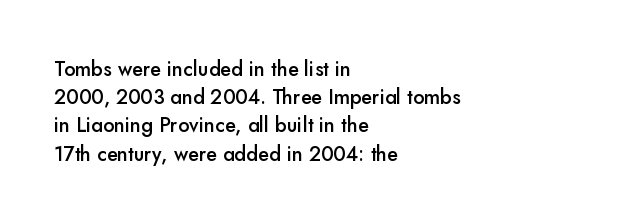
{"italic": "no", "bold": "semi", "underline": "no", "align": "left", "line_spacing": "normal", "line_spacing_ratio": 1.41, "letter_spacing": "normal", "letter_spacing_em": 0.0, "glyph_px": 20}
